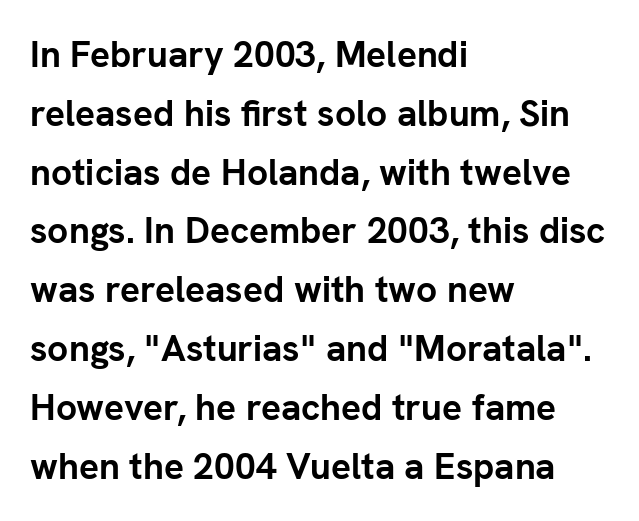
Nothing unusual about the tracking: characters are spaced as the font intends. Baseline-to-baseline distance is the conventional proportion of letter height. Here the designer chose a conventional face with non-uniform glyph widths. Quick note: not italic, upright.
